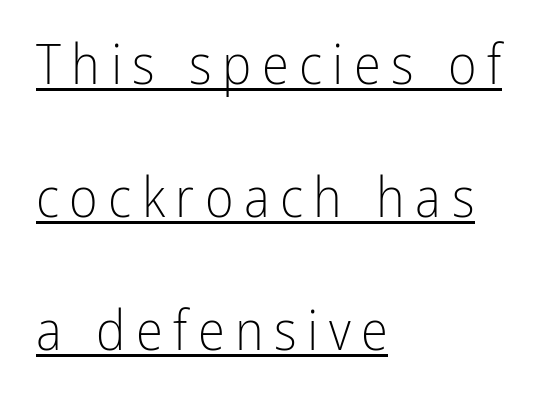
Q: Is the text bold? A: No.
Q: Is the text italic (slanted)? A: No, it is upright.
Q: Is the typeface a serif or a sans-serif typeface? A: Sans-serif.
Q: Is the text underlined? A: Yes.
Q: How is the paragraph aligned? A: Left-aligned.
Q: Is the spacing between lines tight, normal or loose? A: Loose.
Q: Width (condensed, normal, or wide)? A: Condensed.
Q: Stroke contrast? A: Low.
Q: x-height? A: Medium.
Q: Monospaced? A: No.
